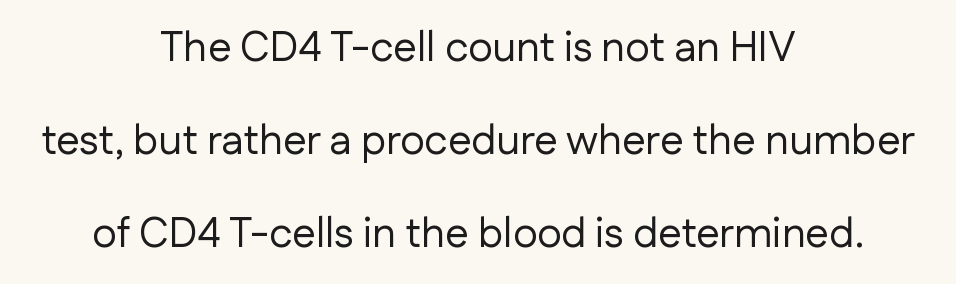
{"serif": "no", "italic": "no", "bold": "no", "weight": "regular", "width": "normal", "stroke_contrast": "low", "x_height": "medium", "monospaced": "no", "underline": "no", "align": "center", "line_spacing": "loose", "line_spacing_ratio": 2.21, "letter_spacing": "normal", "letter_spacing_em": 0.0, "glyph_px": 42}
